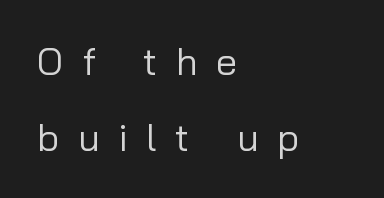
{"serif": "no", "italic": "no", "bold": "no", "weight": "regular", "width": "normal", "stroke_contrast": "low", "x_height": "medium", "monospaced": "no", "underline": "no", "align": "left", "line_spacing": "loose", "line_spacing_ratio": 2.0, "letter_spacing": "wide", "letter_spacing_em": 0.49, "glyph_px": 38}
